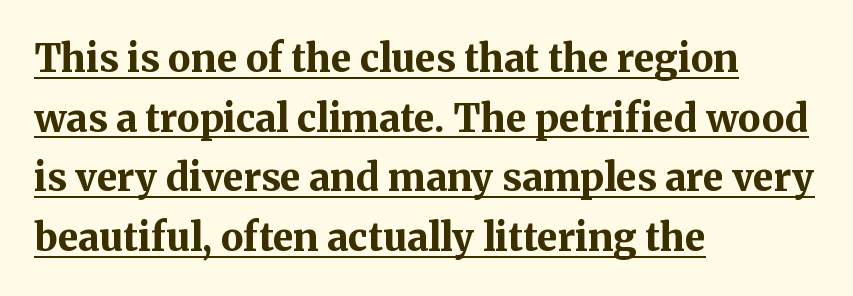
The image shows 38 px bold serif type, upright; set left-aligned, normal line spacing (1.57x), normal letter spacing, underlined; medium stroke contrast and a medium x-height.
